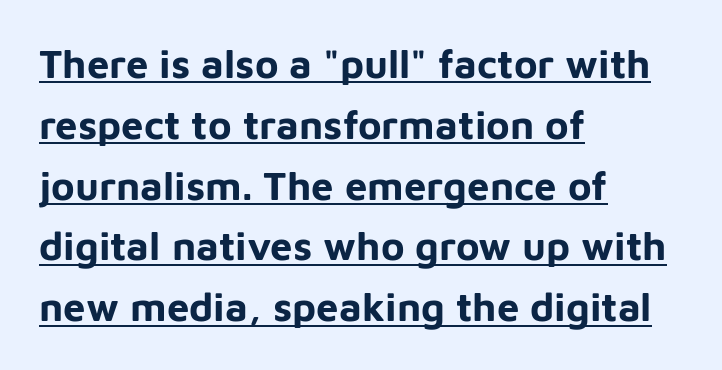
The image shows 40 px bold sans-serif type, upright; set left-aligned, normal line spacing (1.52x), normal letter spacing, underlined; low stroke contrast and a medium x-height.
